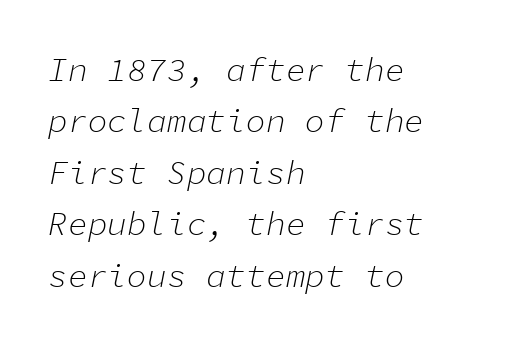
{"italic": "yes", "lean": "right", "slant_degrees": 11, "bold": "no", "weight": "light", "width": "normal", "stroke_contrast": "low", "x_height": "medium", "monospaced": "yes", "underline": "no", "align": "left", "line_spacing": "normal", "line_spacing_ratio": 1.56, "letter_spacing": "normal", "letter_spacing_em": 0.0, "glyph_px": 33}
